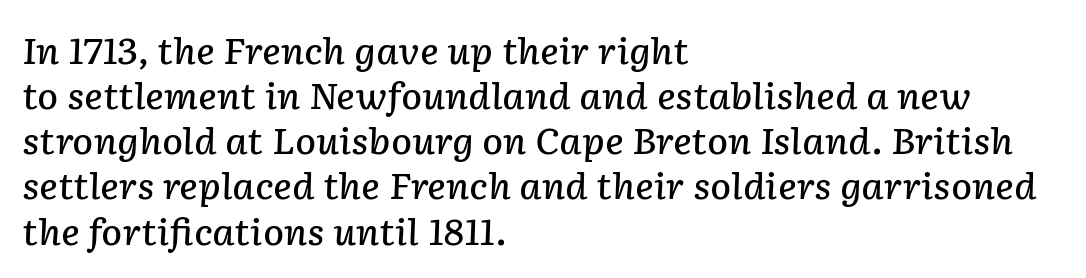
When letters slant like this, we call the style italic. This is moderately heavy type, rendered in semibold. Note the varied advance widths — an 'i' is clearly narrower than an 'm'. Each new line begins a customary step beneath the previous one.
